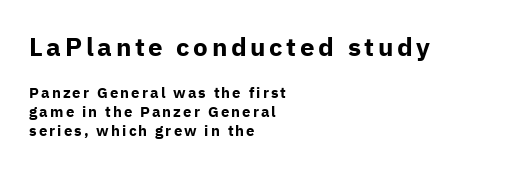
Line spacing here is normal. Upright lettering throughout. The glyphs have the mass of a bold cut. Is the lower block the larger one? No — the upper block carries the bigger type. Typeset ragged right — the left edge is the straight one. The baseline area is clear.
